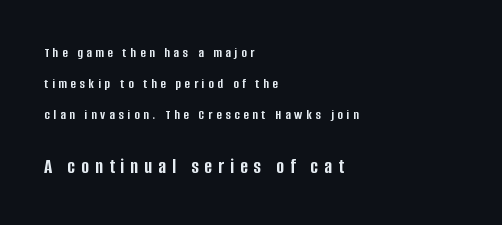
Words float on clear page, feet unadorned. This is roman type, the default non-slanted kind. The following chunk of copy outweighs the initial chunk in type size. Line starts are locked; line ends wander. Airy leading.
